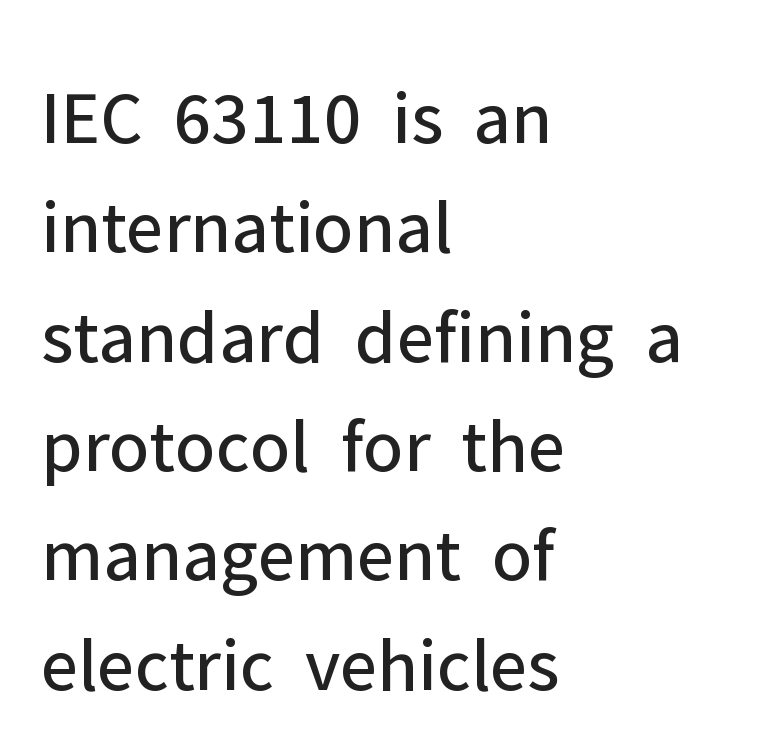
The image shows 77 px regular-weight sans-serif type, upright; set left-aligned, normal line spacing (1.42x), normal letter spacing, not underlined; low stroke contrast and a medium x-height.
